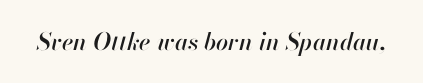
{"italic": "yes", "lean": "right", "slant_degrees": 13, "underline": "no", "letter_spacing": "normal", "letter_spacing_em": 0.0, "glyph_px": 24}
